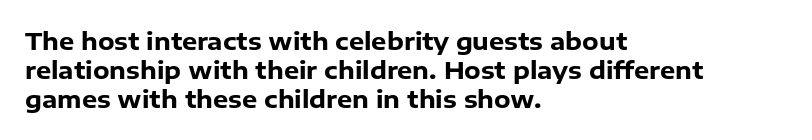
The image shows 24 px bold type, upright; set left-aligned, line spacing 1.21x, normal letter spacing, not underlined.
